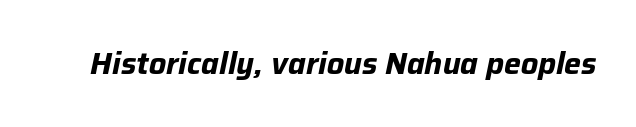
{"italic": "yes", "lean": "right", "slant_degrees": 12, "bold": "yes", "weight": "bold", "width": "normal", "stroke_contrast": "low", "x_height": "medium", "monospaced": "no", "underline": "no", "letter_spacing": "normal", "letter_spacing_em": 0.0, "glyph_px": 30}
